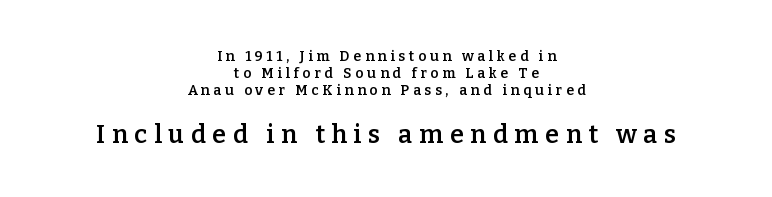
Q: Is the text bold? A: Semi-bold.
Q: Is the text italic (slanted)? A: No, it is upright.
Q: Is the text underlined? A: No.
Q: How is the paragraph aligned? A: Centered.
Q: Is the spacing between letters normal or unusually wide? A: Unusually wide.
Q: Which block of text is set in a larger size, the first (top) or the second (bottom)? A: The second (bottom) one.
